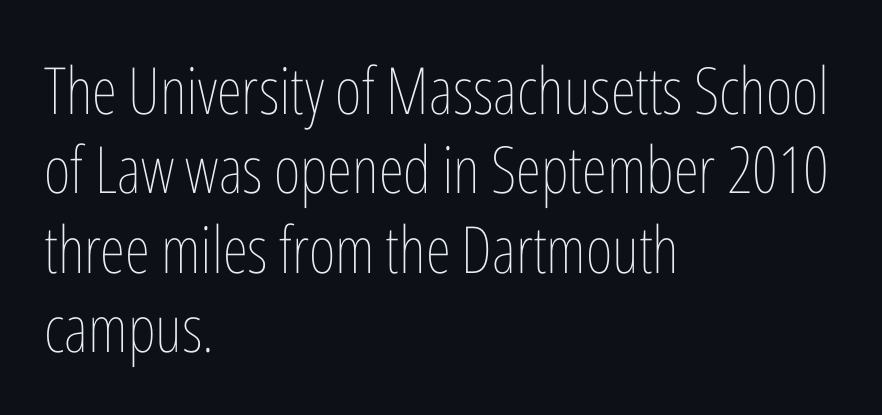
These glyphs show unthickened strokes, regular width or finer. Check under the words: just untouched page. Quick note: not italic, upright. Do the characters align in a grid? No, the font is proportional. Notice how the passage keeps a crisp vertical edge on the left only.
